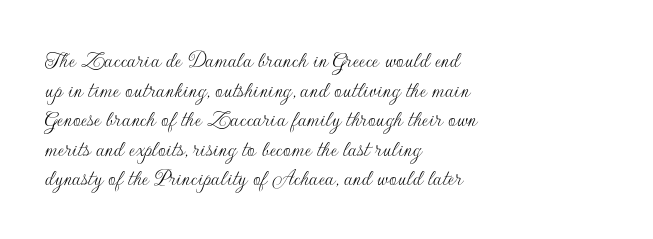
The image shows 24 px text type; set left-aligned, line spacing 1.23x, normal letter spacing, not underlined.
